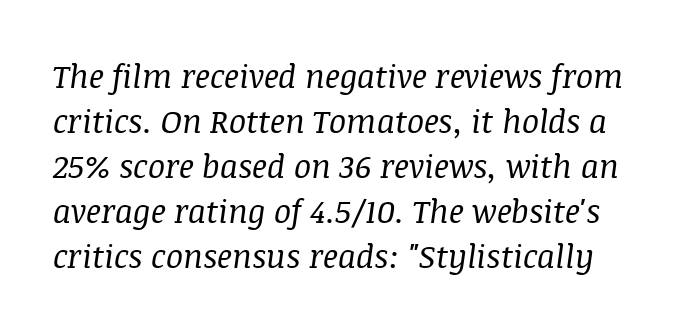
Stroke mass is kept to a normal reading level or below. The text was rendered using a seriffed face with decorative stroke endings. The rendering keeps characters at their native spacing. Emphasis-style slanted type is in use.
